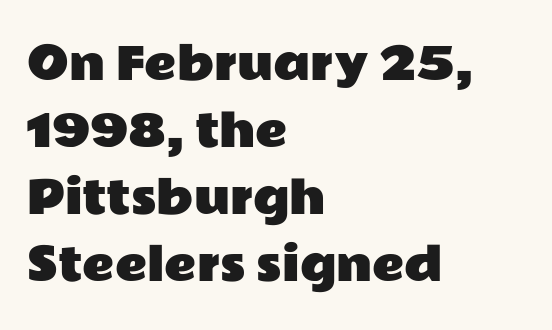
Q: Is the text italic (slanted)? A: No, it is upright.
Q: Is the typeface a serif or a sans-serif typeface? A: Sans-serif.
Q: Is the text underlined? A: No.
Q: How is the paragraph aligned? A: Left-aligned.
Q: Is the spacing between letters normal or unusually wide? A: Normal.
Q: Is the spacing between lines tight, normal or loose? A: Normal.
Q: Width (condensed, normal, or wide)? A: Wide.
Q: Stroke contrast? A: Low.
Q: x-height? A: Medium.
Q: Monospaced? A: No.
